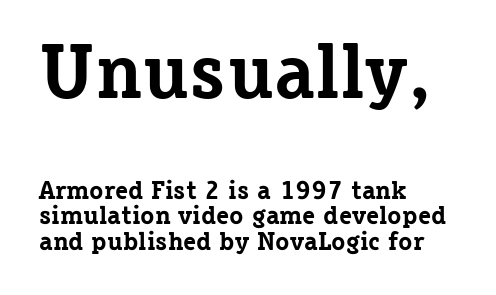
The image shows 78 px bold serif type, upright; set left-aligned, tight line spacing (0.99x), normal letter spacing, not underlined; the first (top) block is 3.0x larger; low stroke contrast and a medium x-height.
